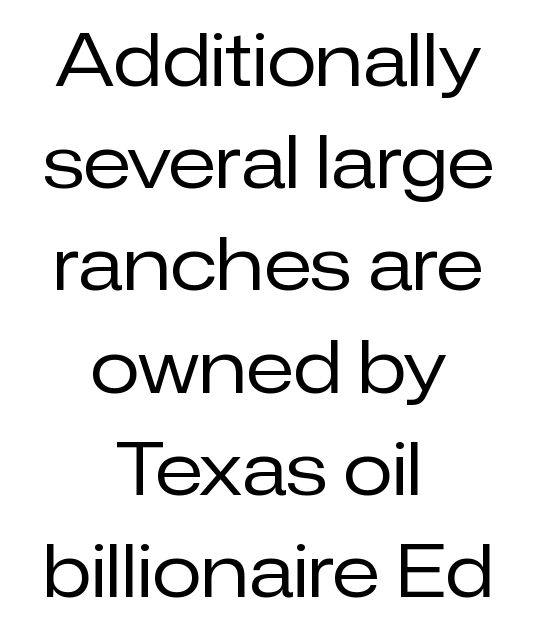
The block of text has a typical density, with ordinary space between rows. The rendering shows plain stroke endings on the letterforms — a sans-serif design. Spacing verdict: proportional, widths tailored to each character. The gap between lines stays unmarked. Is there any slant? The stems are plumb.
